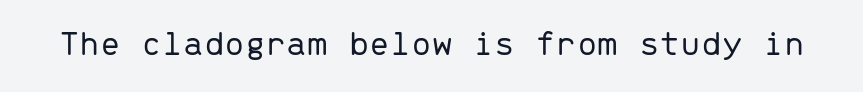
{"serif": "no", "italic": "no", "bold": "no", "weight": "light", "width": "normal", "stroke_contrast": "low", "x_height": "medium", "monospaced": "yes", "underline": "no", "letter_spacing": "normal", "letter_spacing_em": 0.0, "glyph_px": 37}
